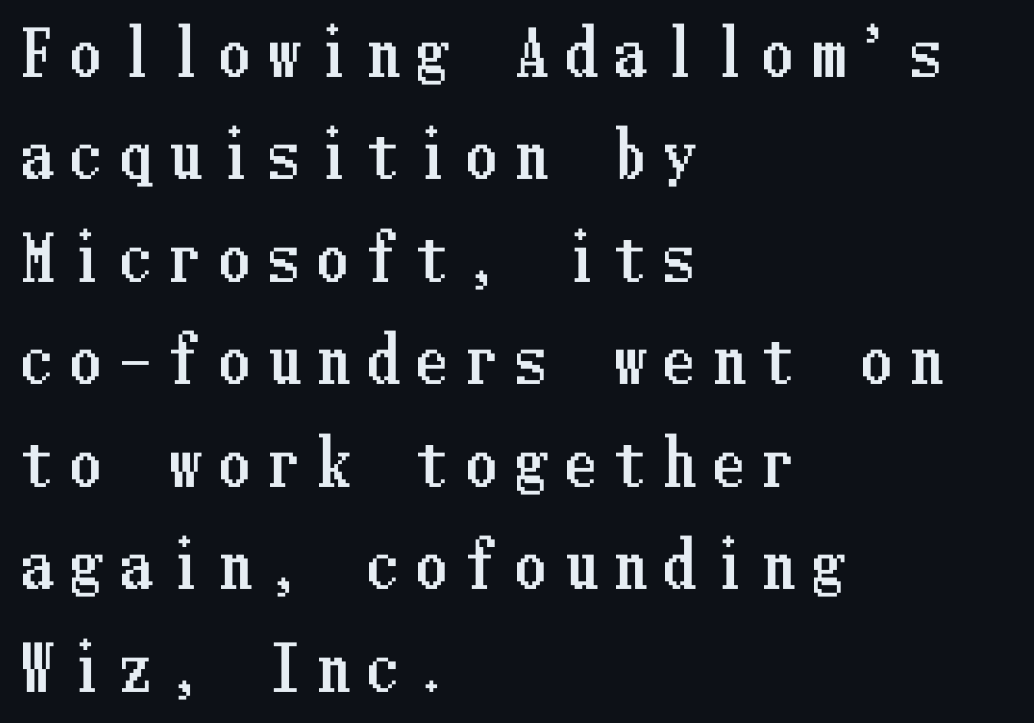
{"italic": "no", "width": "condensed", "stroke_contrast": "low", "x_height": "medium", "underline": "no", "align": "left", "line_spacing": "normal", "line_spacing_ratio": 1.68, "letter_spacing": "wide", "letter_spacing_em": 0.31, "glyph_px": 61}
